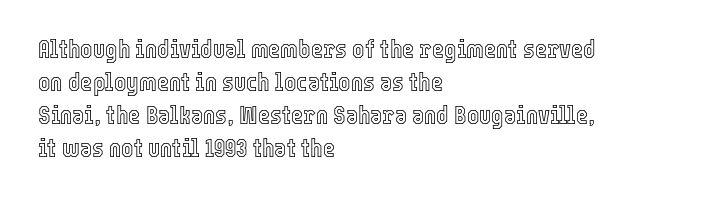
Q: Is the text italic (slanted)? A: No, it is upright.
Q: Is the text underlined? A: No.
Q: How is the paragraph aligned? A: Left-aligned.
Q: Is the spacing between letters normal or unusually wide? A: Normal.
Q: Is the spacing between lines tight, normal or loose? A: Normal.
